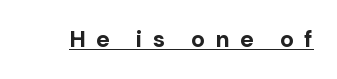
The specimen includes a rule beneath the text block's lines. Each glyph is drawn with heavy, bold strokes. Does extra space separate the letters? Yes, quite a lot of it. Vertical strokes here are truly vertical.
